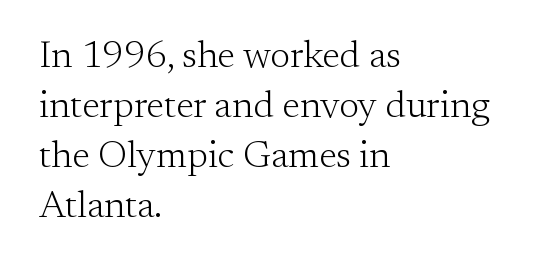
The image shows 38 px light serif type, upright; set left-aligned, normal line spacing (1.32x), normal letter spacing, not underlined; medium stroke contrast and a small x-height.
